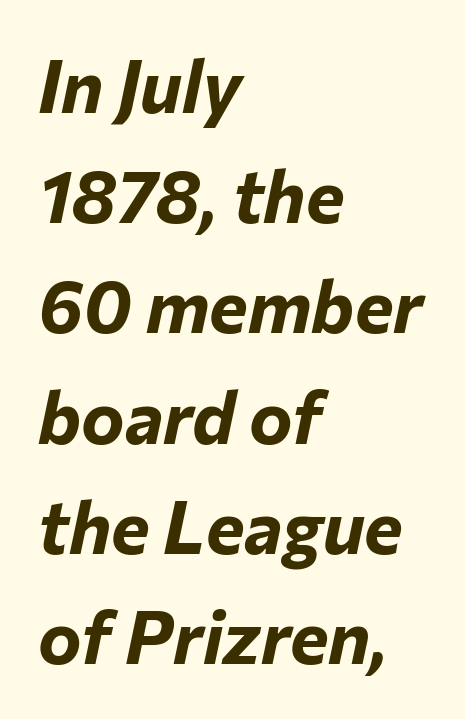
Q: Is the text bold? A: Yes.
Q: Is the text italic (slanted)? A: Yes, it leans right by about 12 degrees.
Q: Is the text underlined? A: No.
Q: How is the paragraph aligned? A: Left-aligned.
Q: Is the spacing between letters normal or unusually wide? A: Normal.
Q: Is the spacing between lines tight, normal or loose? A: Normal.
Q: Width (condensed, normal, or wide)? A: Normal.
Q: Stroke contrast? A: Low.
Q: x-height? A: Medium.
Q: Monospaced? A: No.
